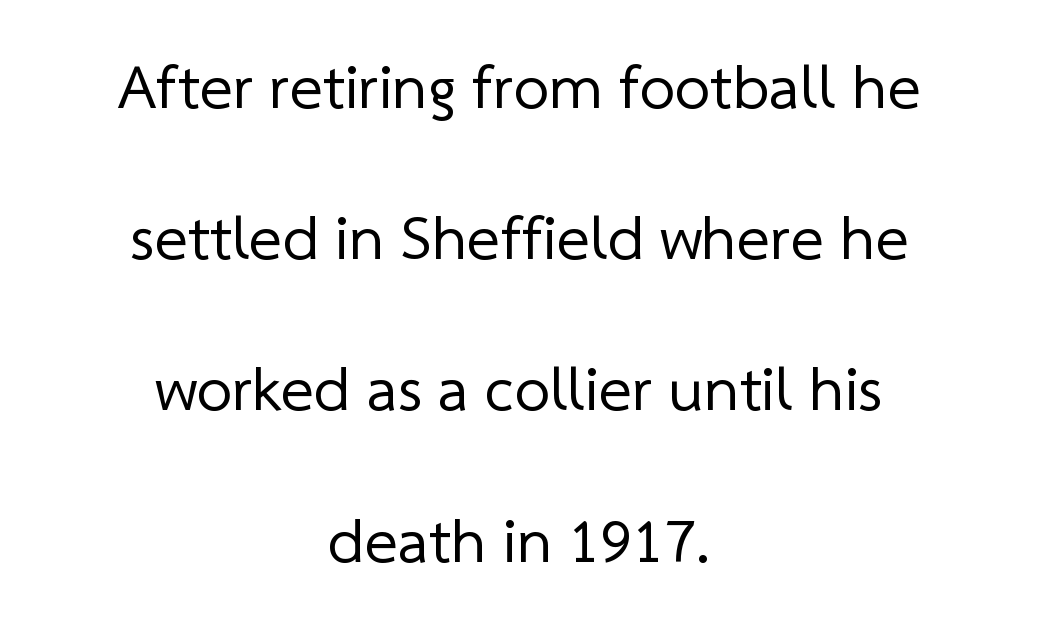
Q: Is the text bold? A: No.
Q: Is the typeface a serif or a sans-serif typeface? A: Sans-serif.
Q: Is the text underlined? A: No.
Q: How is the paragraph aligned? A: Centered.
Q: Is the spacing between letters normal or unusually wide? A: Normal.
Q: Is the spacing between lines tight, normal or loose? A: Loose.
Q: Width (condensed, normal, or wide)? A: Normal.
Q: Stroke contrast? A: Low.
Q: x-height? A: Medium.
Q: Monospaced? A: No.
